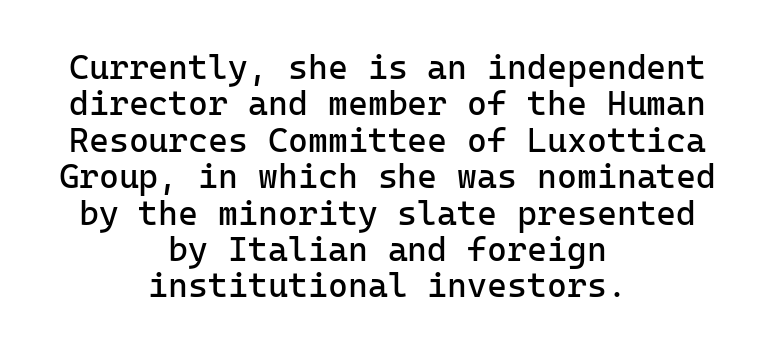
Q: Is the text bold? A: No.
Q: Is the text italic (slanted)? A: No, it is upright.
Q: Is the typeface a serif or a sans-serif typeface? A: Sans-serif.
Q: Is the text underlined? A: No.
Q: How is the paragraph aligned? A: Centered.
Q: Is the spacing between letters normal or unusually wide? A: Normal.
Q: Is the spacing between lines tight, normal or loose? A: Tight.
Q: Width (condensed, normal, or wide)? A: Normal.
Q: Stroke contrast? A: Low.
Q: x-height? A: Medium.
Q: Monospaced? A: Yes.
